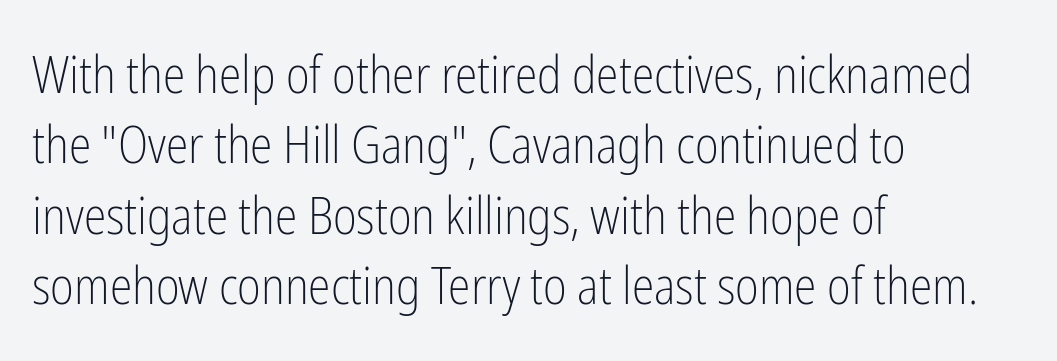
In terms of posture, this sample is upright. Bare-footed words on every line. Spacing verdict: proportional, widths tailored to each character. Does the copy run flush right? No — it runs flush left. The passage shown is typeset with a sans-serif family. The line texture is even and compact thanks to regular tracking.
